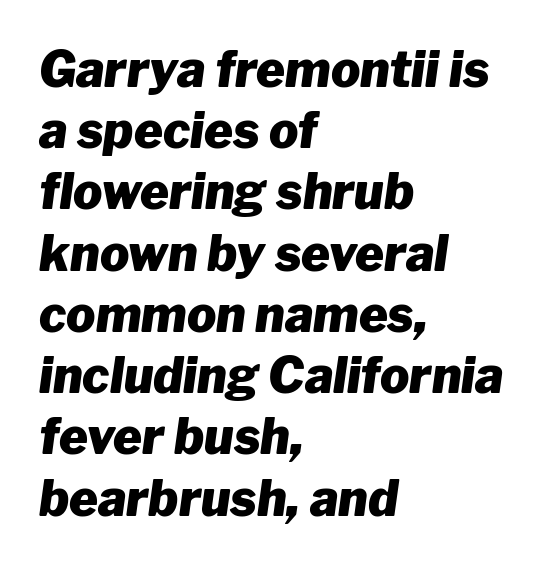
The image shows 49 px heavy type, italic (leaning right); set left-aligned, normal line spacing (1.25x), normal letter spacing, not underlined; low stroke contrast and a medium x-height.
